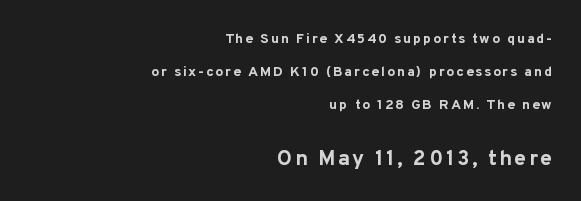
Q: Is the text bold? A: Yes.
Q: Is the text italic (slanted)? A: No, it is upright.
Q: Is the text underlined? A: No.
Q: How is the paragraph aligned? A: Right-aligned.
Q: Is the spacing between lines tight, normal or loose? A: Loose.
Q: Which block of text is set in a larger size, the first (top) or the second (bottom)? A: The second (bottom) one.
